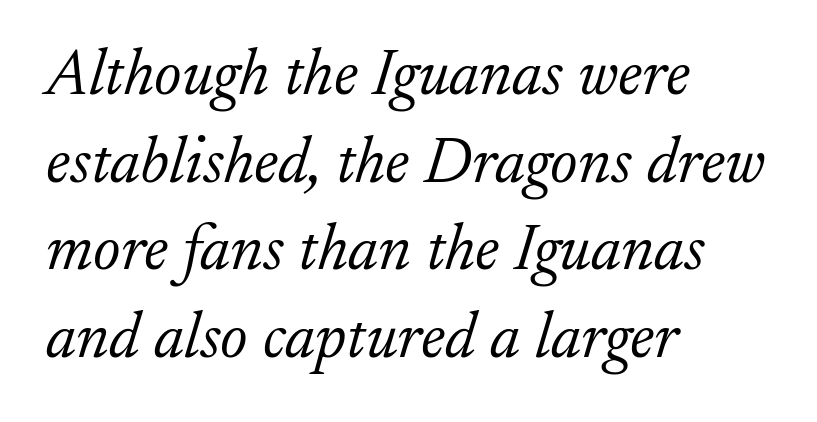
Q: Is the text bold? A: No.
Q: Is the text italic (slanted)? A: Yes, it leans right by about 17 degrees.
Q: Is the typeface a serif or a sans-serif typeface? A: Serif.
Q: Is the text underlined? A: No.
Q: How is the paragraph aligned? A: Left-aligned.
Q: Is the spacing between letters normal or unusually wide? A: Normal.
Q: Is the spacing between lines tight, normal or loose? A: Normal.
Q: Width (condensed, normal, or wide)? A: Normal.
Q: Stroke contrast? A: Low.
Q: x-height? A: Small.
Q: Monospaced? A: No.
